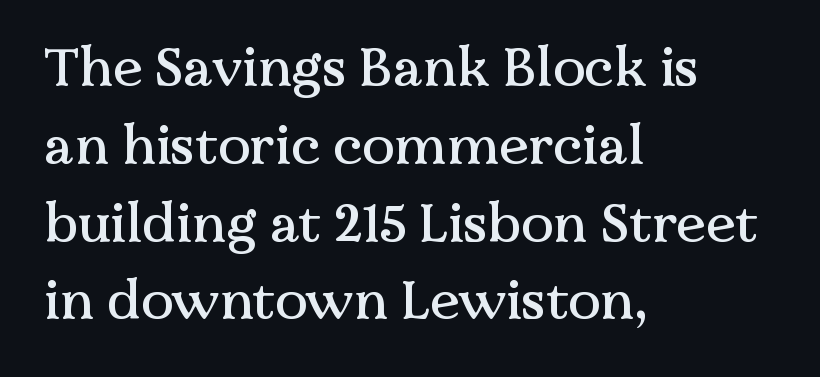
The image shows 54 px serif type, upright; set left-aligned, normal line spacing (1.44x), normal letter spacing, not underlined; medium stroke contrast and a medium x-height.
